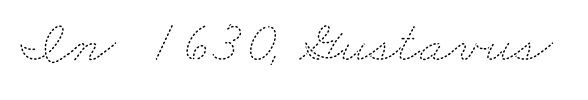
Stems and bowls with no extra thickness — not bold. The tracking reads as untouched default to a designer's eye. Think of a printed novel: that variable character pitch is what you see here. Bare-footed words on every line.
